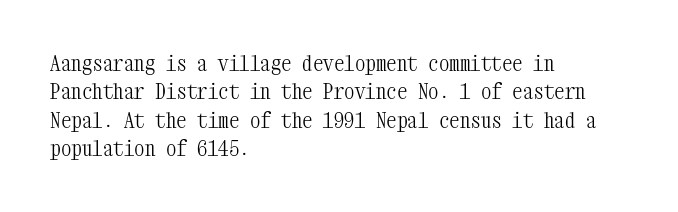
{"italic": "no", "bold": "no", "underline": "no", "align": "left", "line_spacing": "normal", "line_spacing_ratio": 1.35, "letter_spacing": "normal", "letter_spacing_em": 0.0, "glyph_px": 21}
